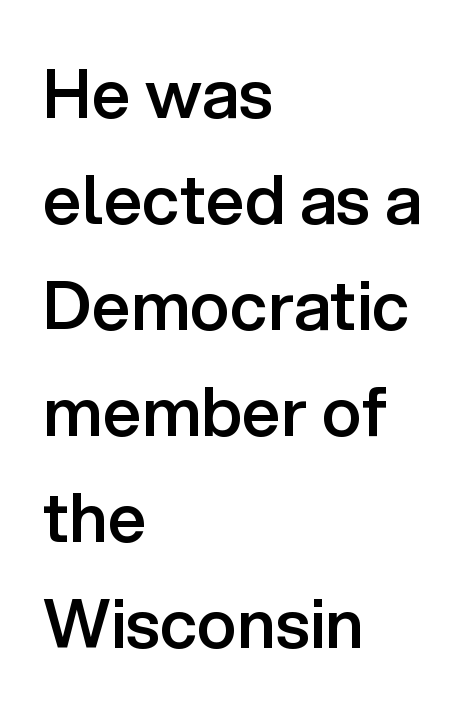
The image shows 68 px semibold sans-serif type, upright; set left-aligned, normal line spacing (1.56x), normal letter spacing, not underlined; low stroke contrast and a medium x-height.
